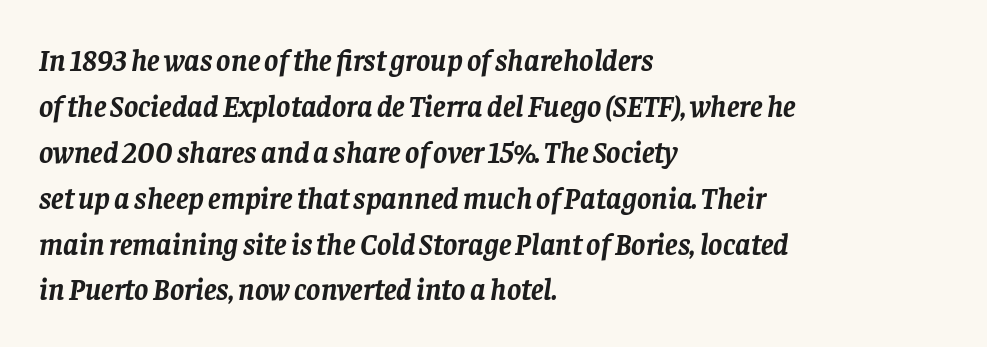
{"serif": "yes", "italic": "yes", "lean": "right", "slant_degrees": 8, "bold": "yes", "weight": "semibold", "width": "normal", "stroke_contrast": "low", "x_height": "large", "monospaced": "no", "underline": "no", "align": "left", "line_spacing": "normal", "line_spacing_ratio": 1.53, "letter_spacing": "normal", "letter_spacing_em": 0.0, "glyph_px": 30}
